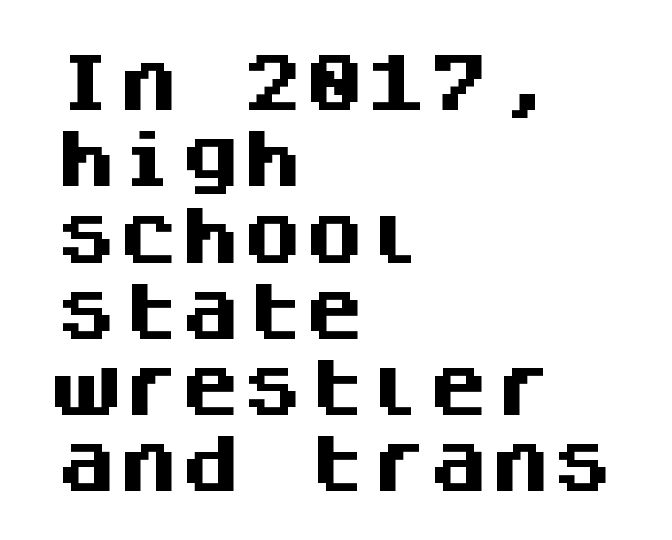
{"serif": "no", "italic": "no", "bold": "yes", "weight": "heavy", "width": "normal", "stroke_contrast": "medium", "x_height": "large", "monospaced": "yes", "underline": "no", "align": "left", "line_spacing_ratio": 1.23, "letter_spacing": "normal", "letter_spacing_em": 0.0, "glyph_px": 62}
